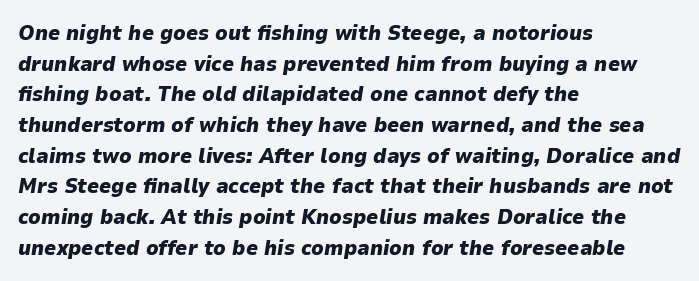
Q: Is the text bold? A: Yes.
Q: Is the text italic (slanted)? A: Yes, it leans right by about 9 degrees.
Q: Is the text underlined? A: No.
Q: How is the paragraph aligned? A: Left-aligned.
Q: Is the spacing between letters normal or unusually wide? A: Normal.
Q: Is the spacing between lines tight, normal or loose? A: Normal.
